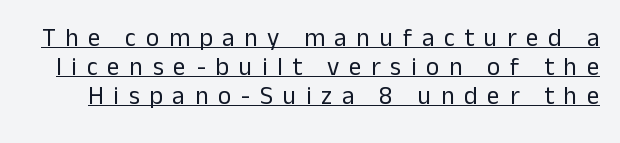
Q: Is the text bold? A: No.
Q: Is the text italic (slanted)? A: No, it is upright.
Q: Is the text underlined? A: Yes.
Q: Is the spacing between letters normal or unusually wide? A: Unusually wide.
